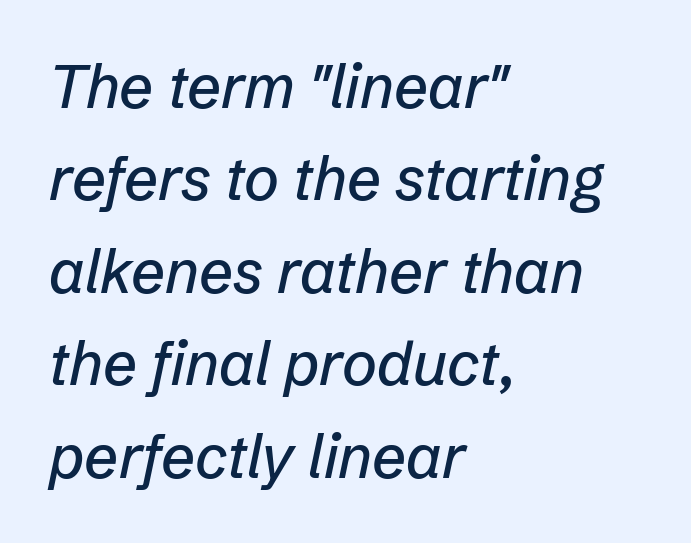
The line texture is even and compact thanks to regular tracking. Horizontal bands of white between lines are of average thickness. The passage shown is typed in a proportional face where columns would drift. A classic flush-left, rag-right setting is used for this passage. Characters are canted at an angle relative to the baseline's perpendicular. The foot of each line stays bare and open.
